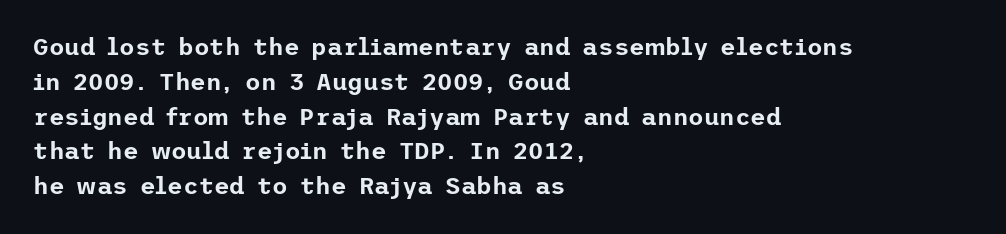
Q: Is the text italic (slanted)? A: No, it is upright.
Q: Is the text underlined? A: No.
Q: How is the paragraph aligned? A: Left-aligned.
Q: Is the spacing between letters normal or unusually wide? A: Normal.
Q: Is the spacing between lines tight, normal or loose? A: Normal.
